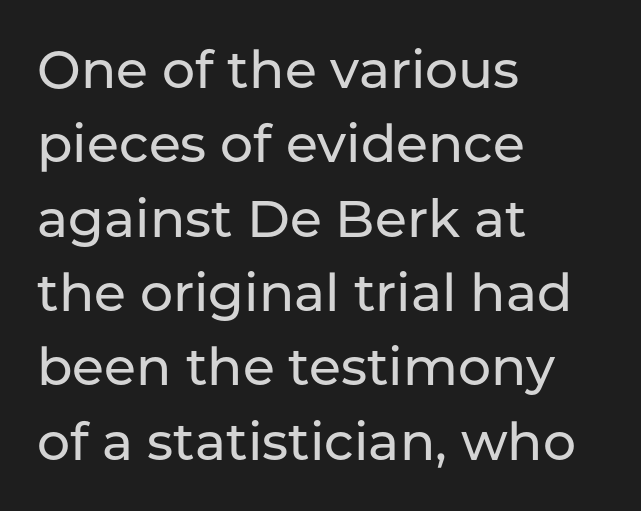
Clear beneath every line of the passage. Where is the straight margin? On the left. Regular leading. Do the characters align in a grid? No, the font is proportional. Observe the absence of serifs on each vertical stroke in this sample. Quick note: not italic, upright.
